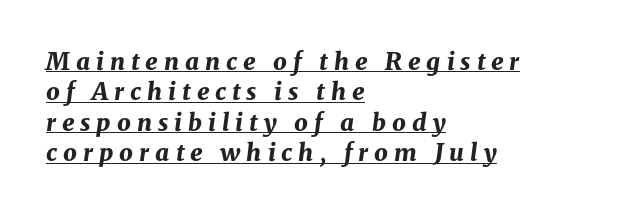
The image shows 24 px bold type, italic (leaning right); set left-aligned, normal line spacing (1.27x), unusually wide letter spacing (+0.25 em), underlined.
